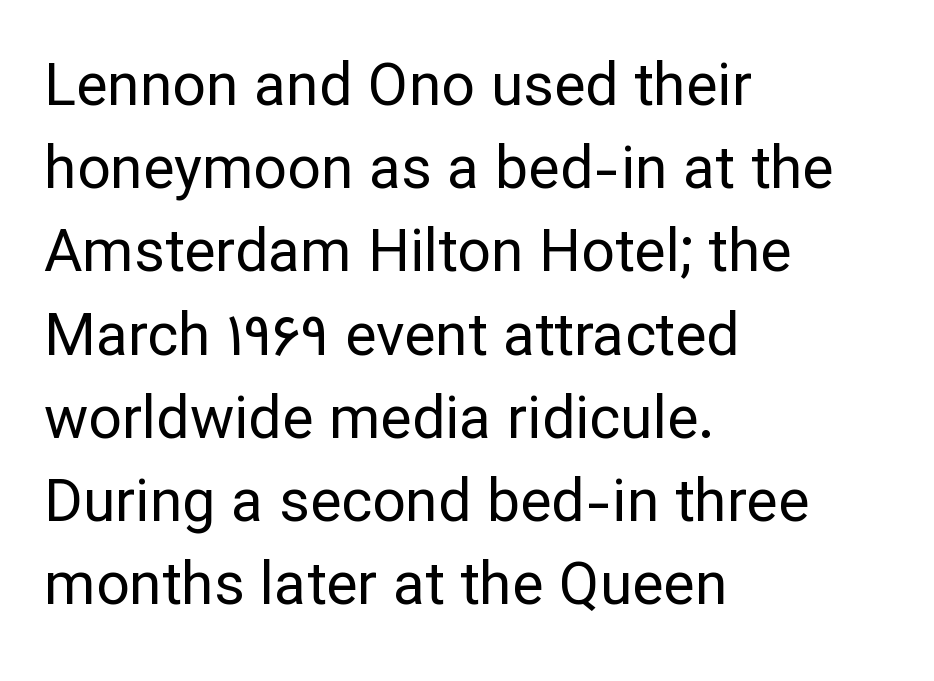
{"serif": "no", "italic": "no", "bold": "no", "weight": "regular", "width": "normal", "stroke_contrast": "low", "x_height": "medium", "monospaced": "no", "underline": "no", "align": "left", "line_spacing": "normal", "line_spacing_ratio": 1.41, "letter_spacing": "normal", "letter_spacing_em": 0.0, "glyph_px": 59}
